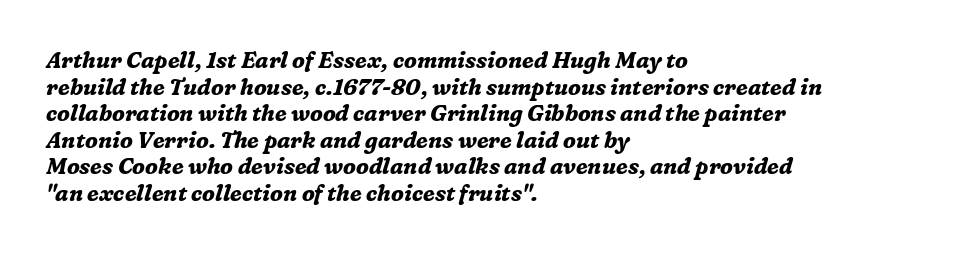
The image shows 22 px bold type, italic (leaning right); set left-aligned, line spacing 1.21x, normal letter spacing, not underlined.
